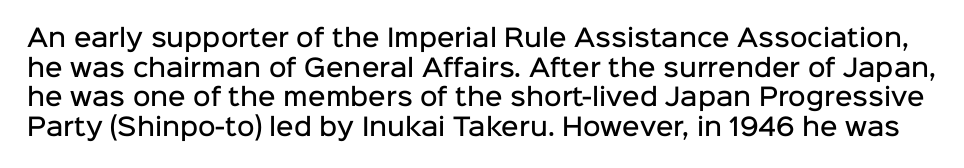
The image shows 24 px text type, upright; set line spacing 1.23x, normal letter spacing, not underlined.
